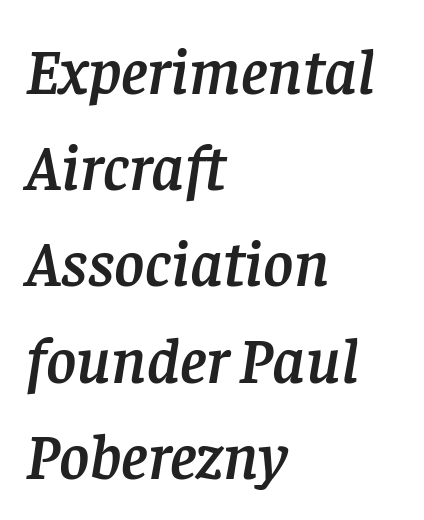
Q: Is the text italic (slanted)? A: Yes, it leans right by about 8 degrees.
Q: Is the typeface a serif or a sans-serif typeface? A: Serif.
Q: Is the text underlined? A: No.
Q: How is the paragraph aligned? A: Left-aligned.
Q: Is the spacing between letters normal or unusually wide? A: Normal.
Q: Is the spacing between lines tight, normal or loose? A: Normal.
Q: Width (condensed, normal, or wide)? A: Normal.
Q: Stroke contrast? A: Low.
Q: x-height? A: Large.
Q: Monospaced? A: No.
